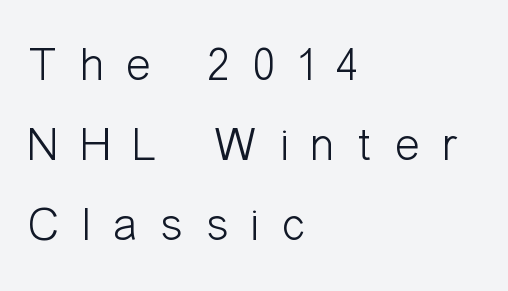
This reads as an unemphasized weight, regular at the heaviest. Layout note: lines flush left. Caption: expanded tracking, letters set apart. A bare baseline throughout the passage. Regarding leading, the lines here are spaced in the standard way. The characters display no serif detailing; their extremities are plain.
